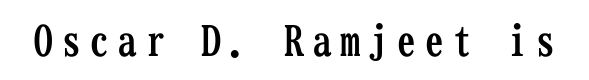
The image shows 41 px semibold, condensed serif type, upright, monospaced; set not underlined; low stroke contrast and a medium x-height.
